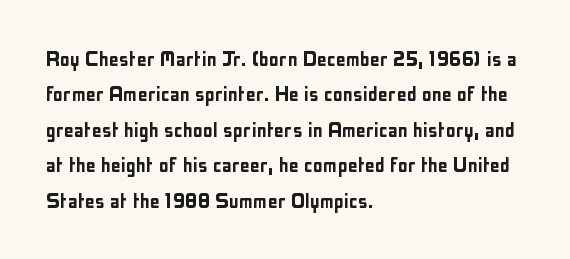
{"italic": "no", "underline": "no", "align": "left", "line_spacing": "normal", "line_spacing_ratio": 1.42, "letter_spacing": "normal", "letter_spacing_em": 0.0, "glyph_px": 25}
